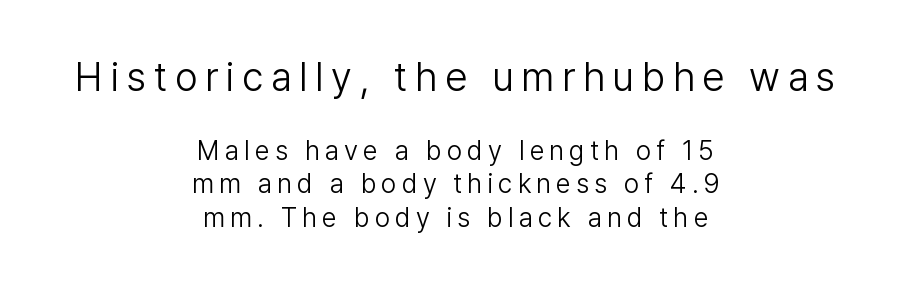
Horizontally, the lines are justified to the midpoint only. Looks like regular typesetting: each glyph gets only the width it needs. The strokes carry an ordinary text weight at most. Notice how the stems are strictly vertical — no italics here. Here the first block reads like a headline and the second like body copy. The typeface chosen for these lines omits serifs.
